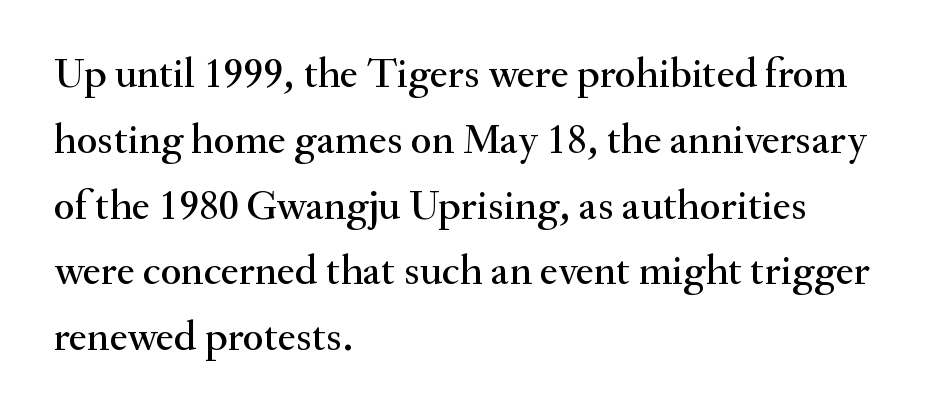
The vertical gap from one line to the next is medium. Every row of glyphs begins at an identical x-position on the left. The zone under the glyphs is completely vacant. Spacing verdict: proportional, widths tailored to each character.
